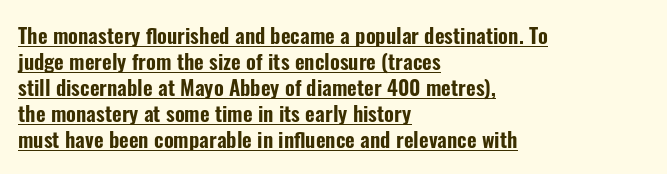
The image shows 21 px text type, upright; set left-aligned, line spacing 1.24x, normal letter spacing, underlined.
